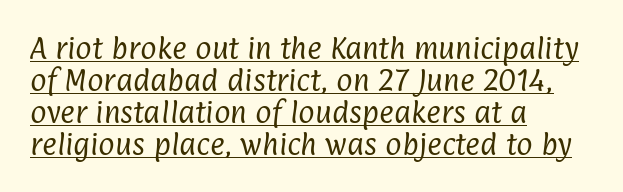
{"bold": "no", "underline": "yes", "align": "left", "line_spacing": "normal", "line_spacing_ratio": 1.28, "letter_spacing": "normal", "letter_spacing_em": 0.0, "glyph_px": 25}
